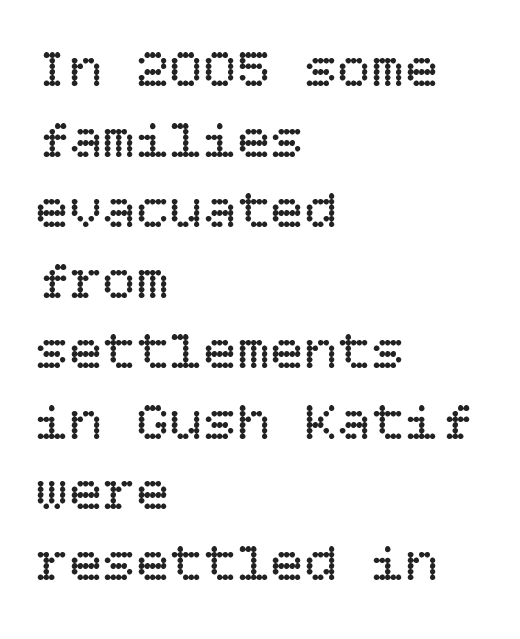
The image shows 56 px regular-weight type, upright; set left-aligned, normal line spacing (1.26x), normal letter spacing, not underlined; low stroke contrast and a large x-height.
